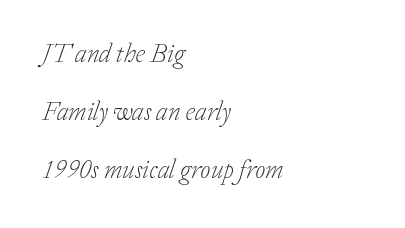
{"italic": "yes", "lean": "right", "slant_degrees": 20, "bold": "no", "underline": "no", "align": "left", "line_spacing": "loose", "line_spacing_ratio": 2.24, "letter_spacing": "normal", "letter_spacing_em": 0.0, "glyph_px": 26}
